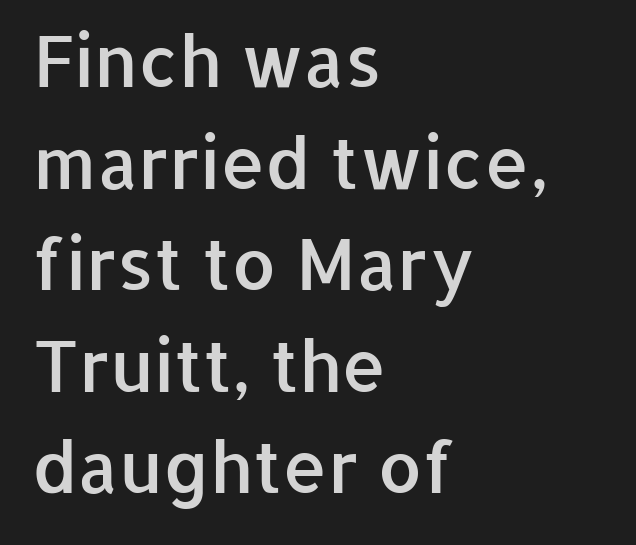
The image shows 71 px semibold sans-serif type, upright; set left-aligned, normal line spacing (1.43x), normal letter spacing, not underlined; low stroke contrast and a medium x-height.
